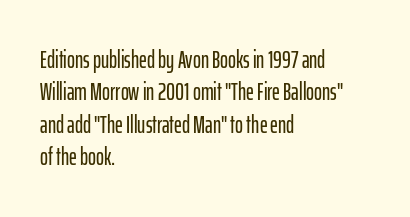
Glyph-to-glyph distance matches everyday printed text. Teacher's note: observe the even left margin — that is flush-left alignment. Type without underlining. This sample keeps an unexceptional amount of space between lines. This is roman type, the default non-slanted kind.
